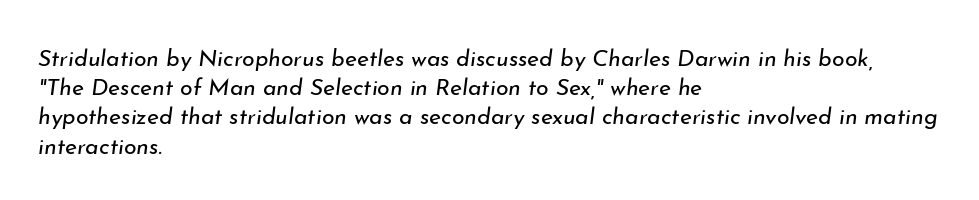
{"italic": "yes", "lean": "right", "slant_degrees": 7, "bold": "no", "underline": "no", "align": "left", "line_spacing": "normal", "line_spacing_ratio": 1.27, "letter_spacing": "normal", "letter_spacing_em": 0.0, "glyph_px": 23}
